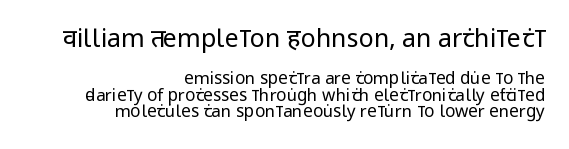
Q: Is the text bold? A: No.
Q: Is the text italic (slanted)? A: No, it is upright.
Q: Is the text underlined? A: No.
Q: How is the paragraph aligned? A: Right-aligned.
Q: Is the spacing between letters normal or unusually wide? A: Normal.
Q: Is the spacing between lines tight, normal or loose? A: Tight.
Q: Which block of text is set in a larger size, the first (top) or the second (bottom)? A: The first (top) one.
